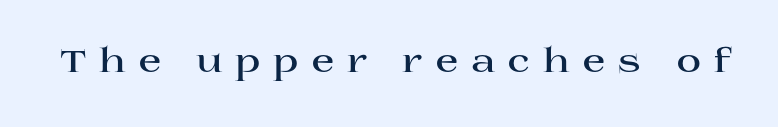
{"serif": "yes", "italic": "no", "bold": "yes", "weight": "bold", "width": "wide", "stroke_contrast": "high", "x_height": "large", "monospaced": "no", "underline": "no", "letter_spacing": "wide", "letter_spacing_em": 0.36, "glyph_px": 34}
